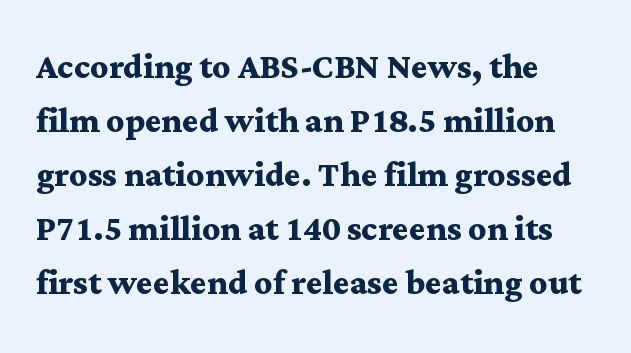
{"serif": "yes", "italic": "no", "bold": "yes", "weight": "semibold", "width": "wide", "stroke_contrast": "medium", "x_height": "medium", "monospaced": "no", "underline": "no", "line_spacing_ratio": 1.23, "letter_spacing": "normal", "letter_spacing_em": 0.0, "glyph_px": 44}
